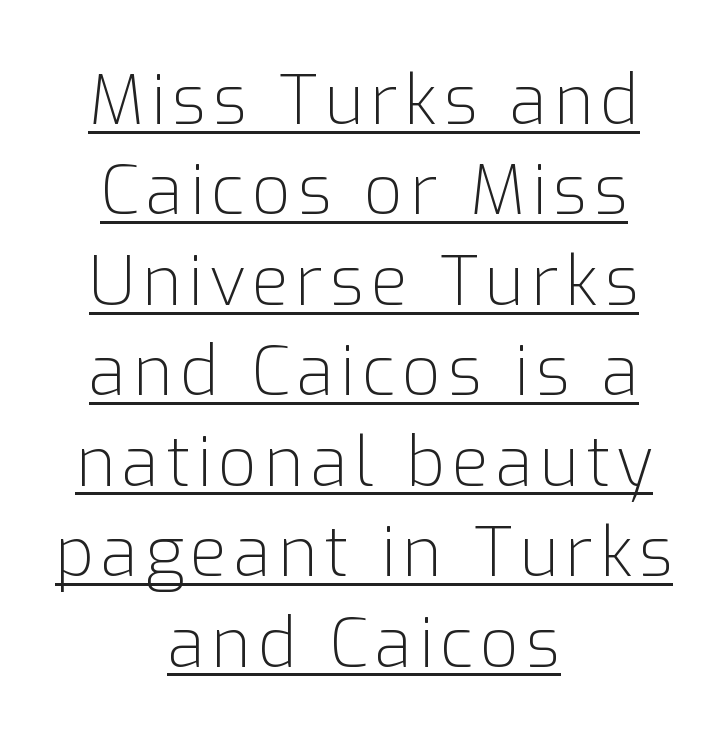
Q: Is the text bold? A: No.
Q: Is the text italic (slanted)? A: No, it is upright.
Q: Is the typeface a serif or a sans-serif typeface? A: Sans-serif.
Q: Is the text underlined? A: Yes.
Q: How is the paragraph aligned? A: Centered.
Q: Is the spacing between lines tight, normal or loose? A: Normal.
Q: Width (condensed, normal, or wide)? A: Normal.
Q: Stroke contrast? A: Low.
Q: x-height? A: Medium.
Q: Monospaced? A: No.
